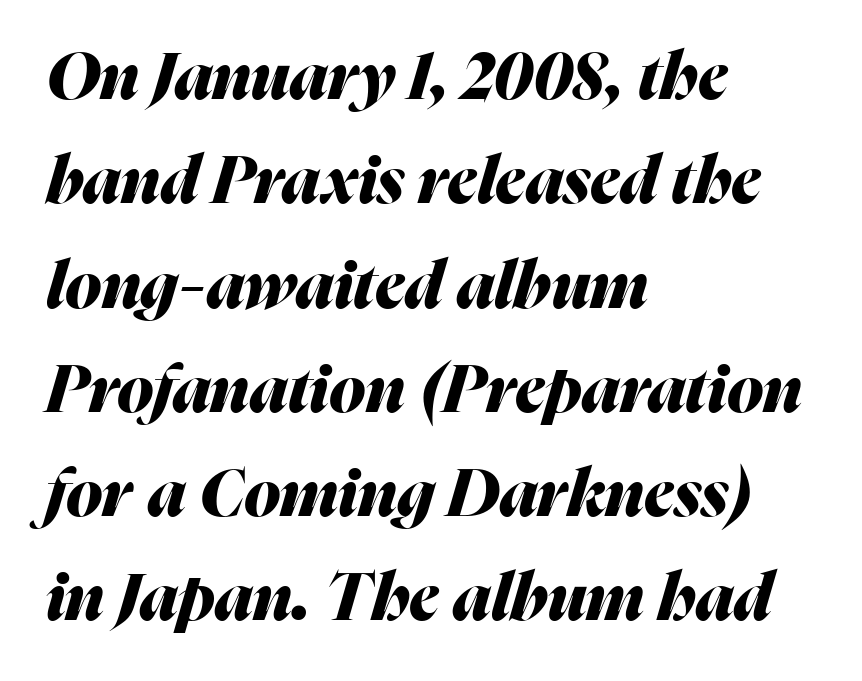
The letterforms sit shoulder to shoulder at normal distance. Summary of vertical rhythm: regular, with standard interline spacing. The letters advance in unequal steps, a hallmark of proportional type. Letters rest on an invisible, unmarked baseline. Strokes here are thick enough to call this a true bold.
